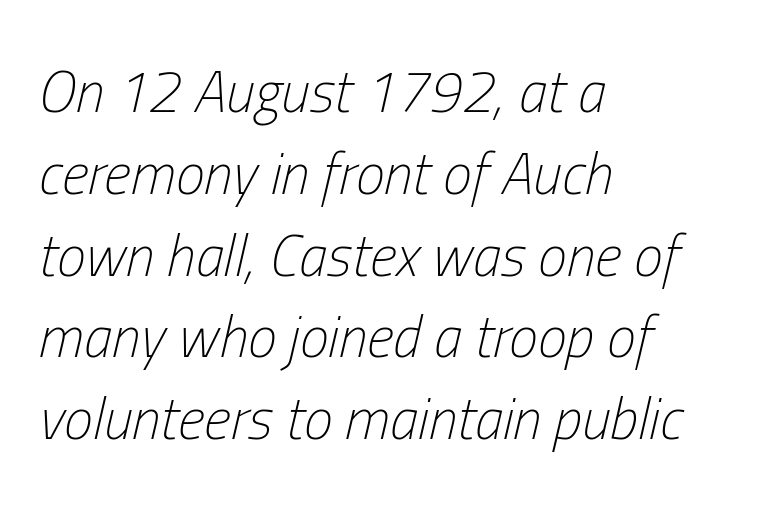
The image shows 58 px light, condensed type, italic (leaning right); set left-aligned, normal line spacing (1.41x), normal letter spacing, not underlined; low stroke contrast and a medium x-height.
